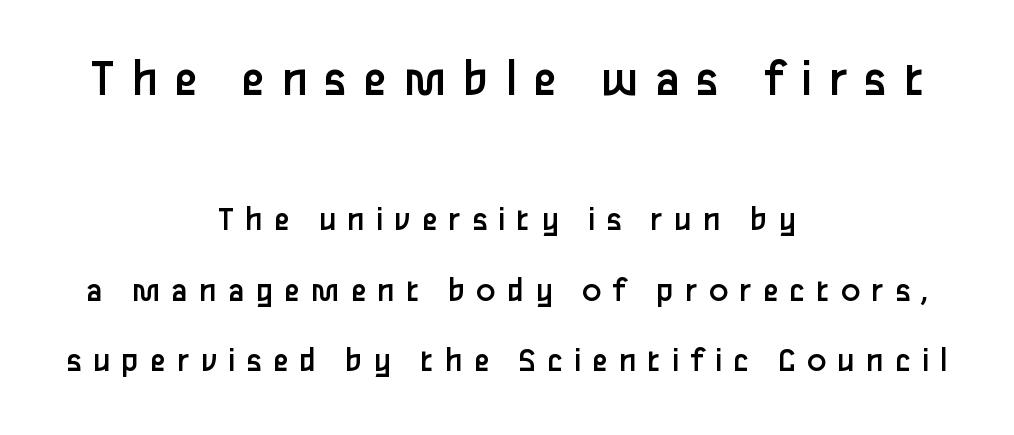
The image shows 54 px regular-weight sans-serif type, upright; set centered, loose line spacing (1.96x), unusually wide letter spacing (+0.3 em), not underlined; the first (top) block is 1.5x larger; low stroke contrast and a medium x-height.
